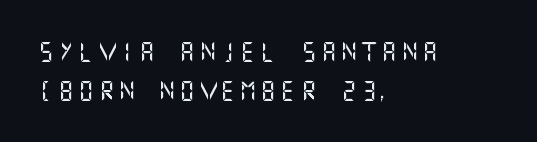
Q: Is the text italic (slanted)? A: No, it is upright.
Q: Is the text underlined? A: No.
Q: How is the paragraph aligned? A: Left-aligned.
Q: Is the spacing between letters normal or unusually wide? A: Unusually wide.
Q: Is the spacing between lines tight, normal or loose? A: Loose.
